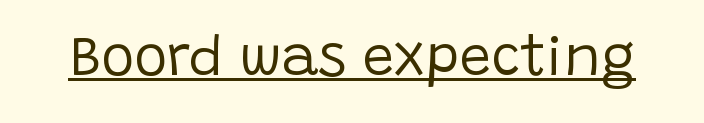
{"serif": "no", "italic": "no", "bold": "no", "weight": "regular", "width": "normal", "stroke_contrast": "low", "x_height": "large", "monospaced": "no", "underline": "yes", "letter_spacing": "normal", "letter_spacing_em": 0.0, "glyph_px": 56}
